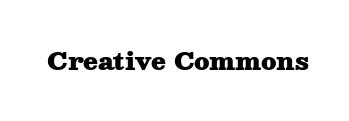
The image shows 24 px bold type, upright; set normal letter spacing, not underlined.
